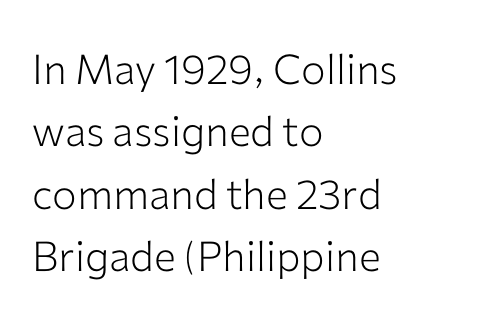
The letters stand upright; this is a roman face. Tracking value appears to be zero — textbook default spacing. How would I describe the line gaps? Plain and ordinary. Classification — sans serif. Nobody drew a line under any word here. Do the characters align in a grid? No, the font is proportional.
